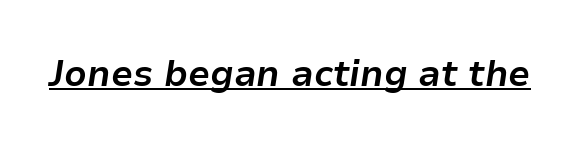
{"italic": "yes", "lean": "right", "slant_degrees": 9, "bold": "yes", "weight": "bold", "width": "normal", "stroke_contrast": "low", "x_height": "medium", "monospaced": "no", "underline": "yes", "letter_spacing": "normal", "letter_spacing_em": 0.0, "glyph_px": 36}
